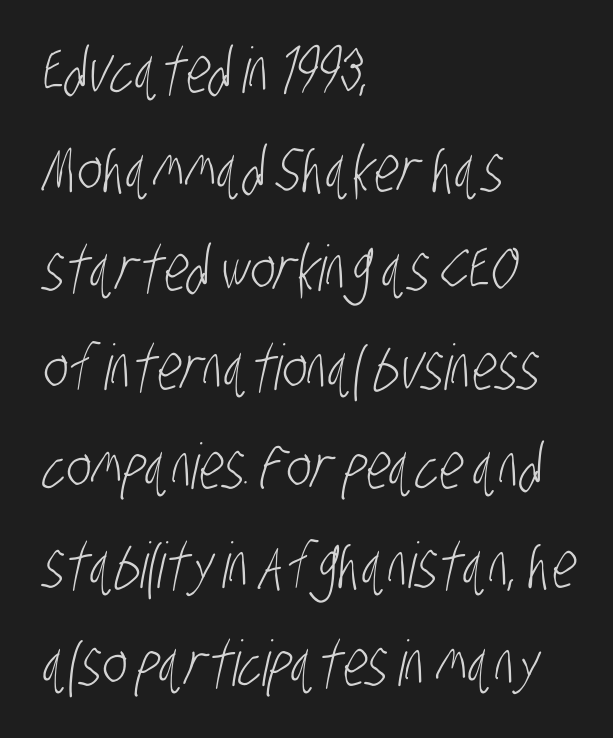
The lines in this sample share a left origin and differ only in where they stop. The face used here is proportionally spaced, like ordinary book or web type. Vertical stems look standard width or narrower in stroke. Quick note: interline space is typical. Nothing sits at the stroke ends, so this counts as sans-serif. Only glyphs here, with clear space below each row.
